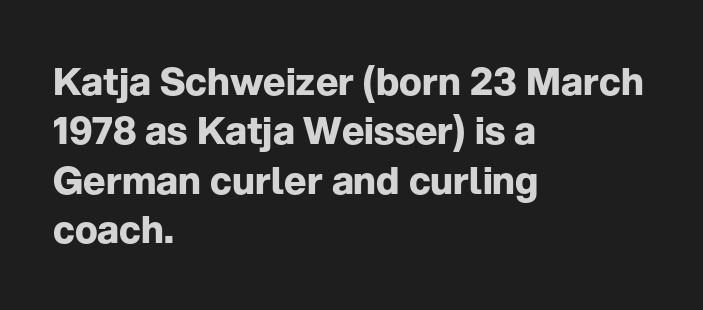
Here the glyphs are tracked normally, forming tight word shapes. What weight is shown? A full bold with thick strokes. Does the leading feel generous? No, just average. The compositor pushed each line to the left boundary.
